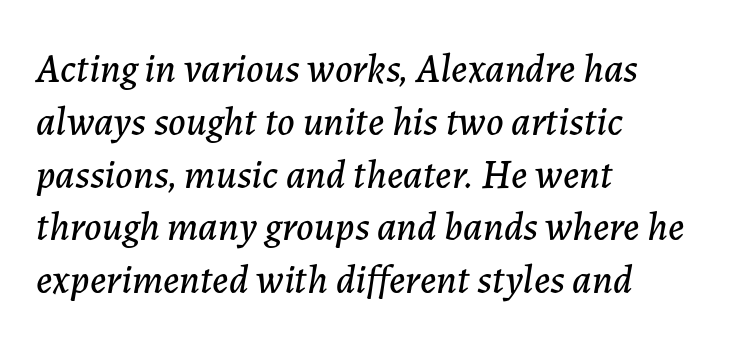
Q: Is the text italic (slanted)? A: Yes, it leans right by about 7 degrees.
Q: Is the text underlined? A: No.
Q: How is the paragraph aligned? A: Left-aligned.
Q: Is the spacing between letters normal or unusually wide? A: Normal.
Q: Is the spacing between lines tight, normal or loose? A: Normal.
Q: Width (condensed, normal, or wide)? A: Normal.
Q: Stroke contrast? A: Low.
Q: x-height? A: Medium.
Q: Monospaced? A: No.
